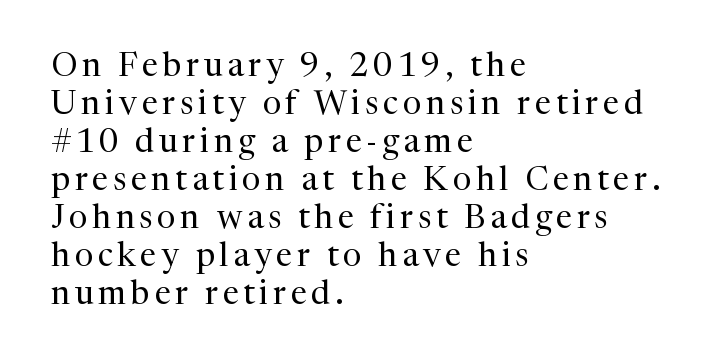
Q: Is the text bold? A: No.
Q: Is the text italic (slanted)? A: No, it is upright.
Q: Is the typeface a serif or a sans-serif typeface? A: Serif.
Q: Is the text underlined? A: No.
Q: How is the paragraph aligned? A: Left-aligned.
Q: Is the spacing between lines tight, normal or loose? A: Tight.
Q: Width (condensed, normal, or wide)? A: Normal.
Q: Stroke contrast? A: Medium.
Q: x-height? A: Medium.
Q: Monospaced? A: No.
